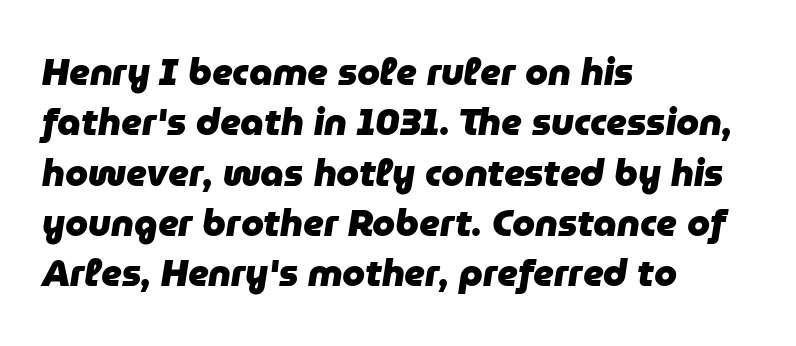
Q: Is the text bold? A: Yes.
Q: Is the text italic (slanted)? A: Yes, it leans right by about 9 degrees.
Q: Is the text underlined? A: No.
Q: How is the paragraph aligned? A: Left-aligned.
Q: Is the spacing between letters normal or unusually wide? A: Normal.
Q: Is the spacing between lines tight, normal or loose? A: Normal.
Q: Width (condensed, normal, or wide)? A: Normal.
Q: Stroke contrast? A: Low.
Q: x-height? A: Medium.
Q: Monospaced? A: No.
